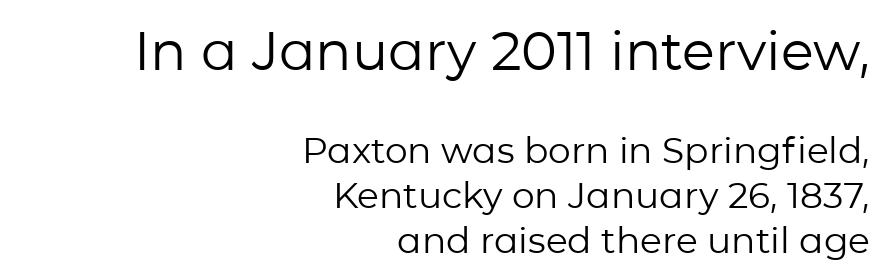
The image shows 54 px regular-weight sans-serif type, upright; set right-aligned, normal line spacing (1.25x), normal letter spacing, not underlined; the first (top) block is 1.5x larger; low stroke contrast and a medium x-height.
